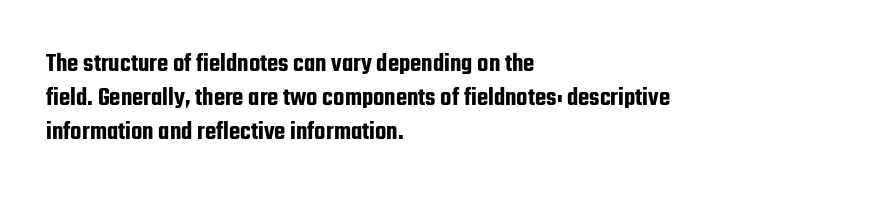
The image shows 26 px text type, upright; set left-aligned, normal line spacing (1.31x), normal letter spacing, not underlined.
